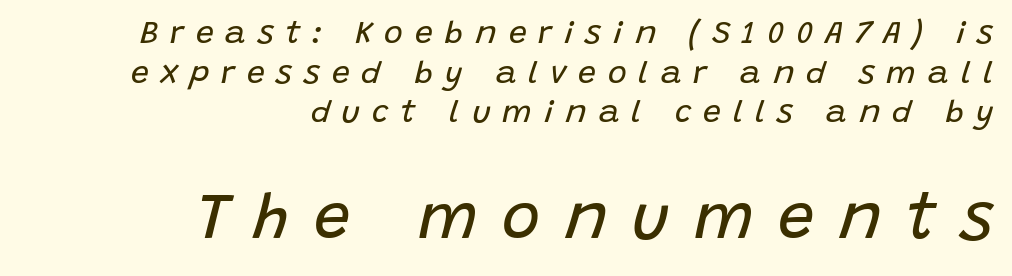
{"italic": "yes", "lean": "right", "slant_degrees": 15, "bold": "no", "weight": "regular", "width": "normal", "stroke_contrast": "low", "x_height": "large", "monospaced": "no", "underline": "no", "align": "right", "line_spacing_ratio": 1.24, "letter_spacing": "wide", "letter_spacing_em": 0.37, "larger_block": "second", "size_ratio": 2.03, "glyph_px": 65}
